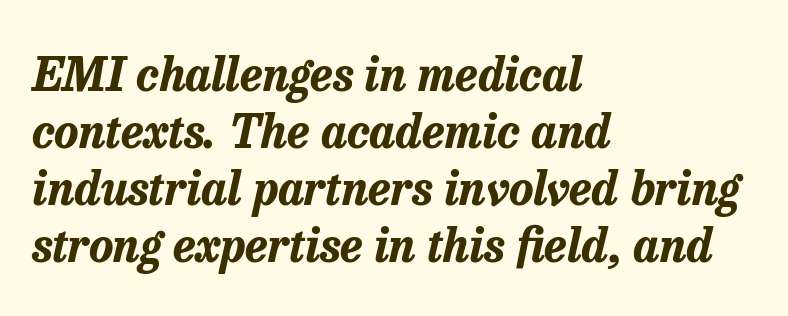
Q: Is the text bold? A: Yes.
Q: Is the text italic (slanted)? A: Yes, it leans right by about 13 degrees.
Q: Is the text underlined? A: No.
Q: How is the paragraph aligned? A: Left-aligned.
Q: Is the spacing between letters normal or unusually wide? A: Normal.
Q: Width (condensed, normal, or wide)? A: Normal.
Q: Stroke contrast? A: Low.
Q: x-height? A: Medium.
Q: Monospaced? A: No.
